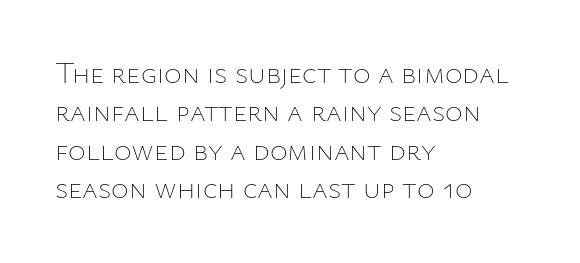
{"italic": "no", "bold": "no", "weight": "thin", "width": "normal", "stroke_contrast": "low", "x_height": "medium", "monospaced": "no", "underline": "no", "align": "left", "line_spacing": "normal", "line_spacing_ratio": 1.28, "letter_spacing": "normal", "letter_spacing_em": 0.0, "glyph_px": 30}
